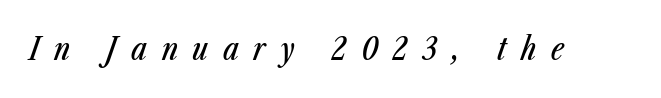
Is this a fixed-width face? No — the glyphs have proportional, varying widths. Rule under the text: the space is simply empty. The font's italic variant was chosen for this text. The letters are spread apart with noticeably loose tracking.
